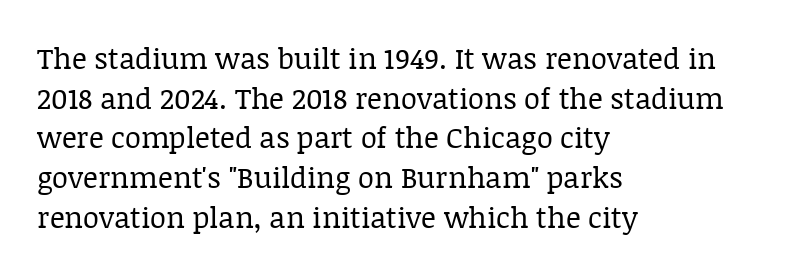
Q: Is the text bold? A: No.
Q: Is the text italic (slanted)? A: No, it is upright.
Q: Is the typeface a serif or a sans-serif typeface? A: Serif.
Q: Is the text underlined? A: No.
Q: How is the paragraph aligned? A: Left-aligned.
Q: Is the spacing between letters normal or unusually wide? A: Normal.
Q: Is the spacing between lines tight, normal or loose? A: Normal.
Q: Width (condensed, normal, or wide)? A: Normal.
Q: Stroke contrast? A: Low.
Q: x-height? A: Large.
Q: Monospaced? A: No.
